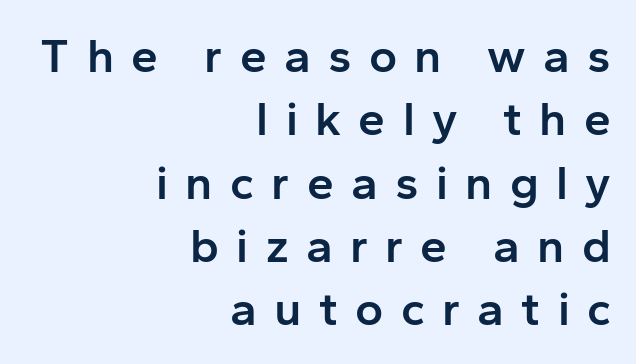
{"serif": "no", "italic": "no", "bold": "semi", "weight": "semibold", "width": "normal", "stroke_contrast": "low", "x_height": "medium", "monospaced": "no", "underline": "no", "align": "right", "line_spacing": "normal", "line_spacing_ratio": 1.32, "letter_spacing": "wide", "letter_spacing_em": 0.36, "glyph_px": 48}
